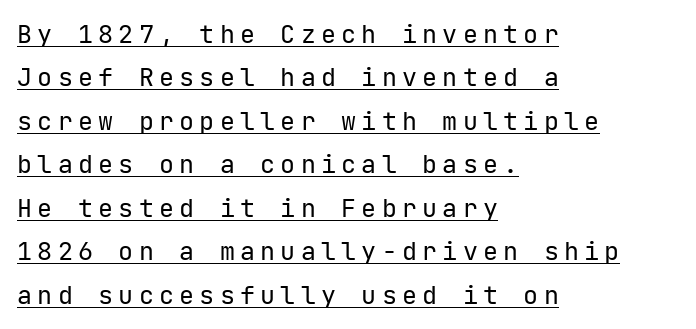
Q: Is the text bold? A: No.
Q: Is the text italic (slanted)? A: No, it is upright.
Q: Is the text underlined? A: Yes.
Q: How is the paragraph aligned? A: Left-aligned.
Q: Is the spacing between letters normal or unusually wide? A: Unusually wide.
